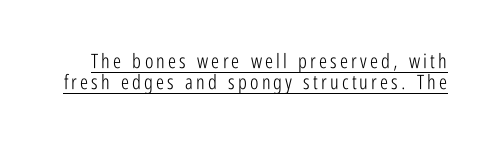
Q: Is the text bold? A: No.
Q: Is the text italic (slanted)? A: No, it is upright.
Q: Is the text underlined? A: Yes.
Q: Is the spacing between lines tight, normal or loose? A: Tight.
